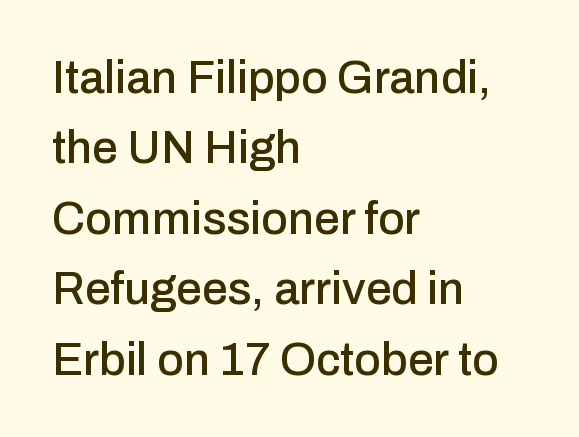
{"serif": "no", "italic": "no", "width": "normal", "stroke_contrast": "low", "x_height": "medium", "monospaced": "no", "underline": "no", "align": "left", "line_spacing": "normal", "line_spacing_ratio": 1.53, "letter_spacing": "normal", "letter_spacing_em": 0.0, "glyph_px": 46}
